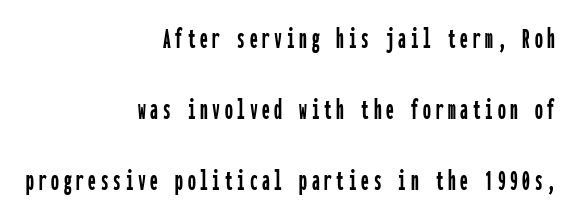
Q: Is the text italic (slanted)? A: No, it is upright.
Q: Is the typeface a serif or a sans-serif typeface? A: Sans-serif.
Q: Is the text underlined? A: No.
Q: How is the paragraph aligned? A: Right-aligned.
Q: Is the spacing between lines tight, normal or loose? A: Loose.
Q: Width (condensed, normal, or wide)? A: Condensed.
Q: Stroke contrast? A: Low.
Q: x-height? A: Medium.
Q: Monospaced? A: Yes.
